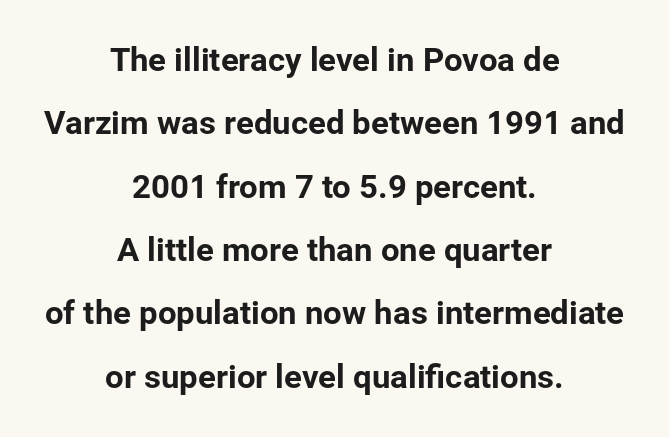
The passage shown is typeset with a sans-serif family. The rendering keeps characters at their native spacing. Honestly, the rows look like they've been pulled way apart. Does the lettering tilt? It doesn't — this is upright.
